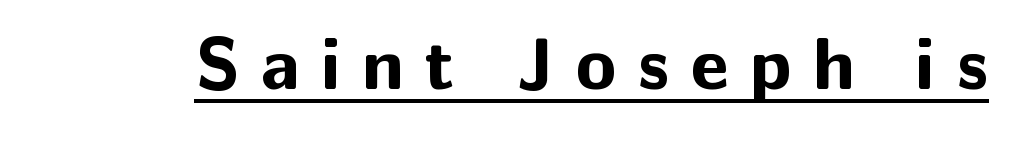
The image shows 74 px bold sans-serif type, upright; set unusually wide letter spacing (+0.29 em), underlined; low stroke contrast and a medium x-height.
